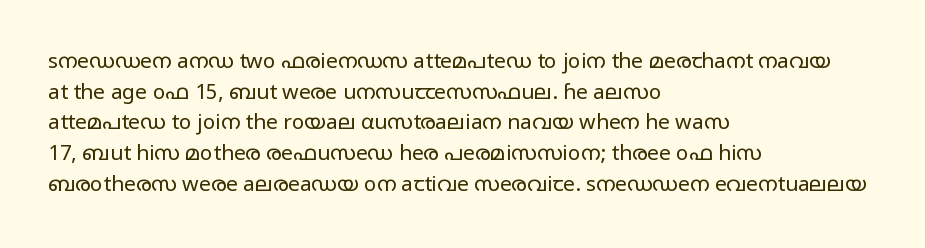
The image shows 21 px text type, upright; set left-aligned, normal line spacing (1.46x), normal letter spacing, not underlined.
